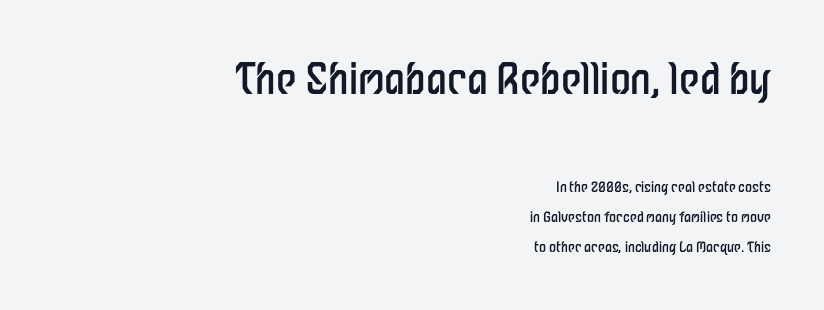
Q: Is the text bold? A: No.
Q: Is the text italic (slanted)? A: No, it is upright.
Q: Is the typeface a serif or a sans-serif typeface? A: Sans-serif.
Q: Is the text underlined? A: No.
Q: How is the paragraph aligned? A: Right-aligned.
Q: Is the spacing between letters normal or unusually wide? A: Normal.
Q: Is the spacing between lines tight, normal or loose? A: Loose.
Q: Which block of text is set in a larger size, the first (top) or the second (bottom)? A: The first (top) one.
Q: Width (condensed, normal, or wide)? A: Condensed.
Q: Stroke contrast? A: Low.
Q: x-height? A: Medium.
Q: Monospaced? A: No.
